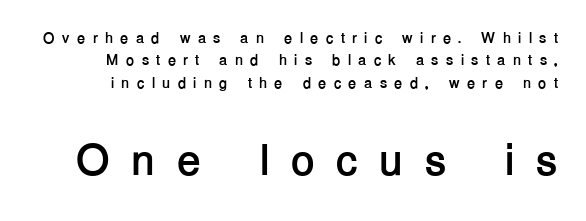
These lines are rendered in a variable-pitch font. How would I describe the line gaps? Plain and ordinary. Underline: absent. Classification — sans serif. The face used here is rendered with a markedly widened letterfit.
